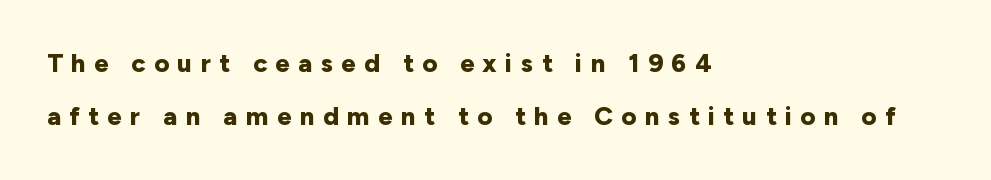
Q: Is the text bold? A: Yes.
Q: Is the text italic (slanted)? A: No, it is upright.
Q: Is the text underlined? A: No.
Q: How is the paragraph aligned? A: Left-aligned.
Q: Is the spacing between letters normal or unusually wide? A: Unusually wide.
Q: Is the spacing between lines tight, normal or loose? A: Loose.
